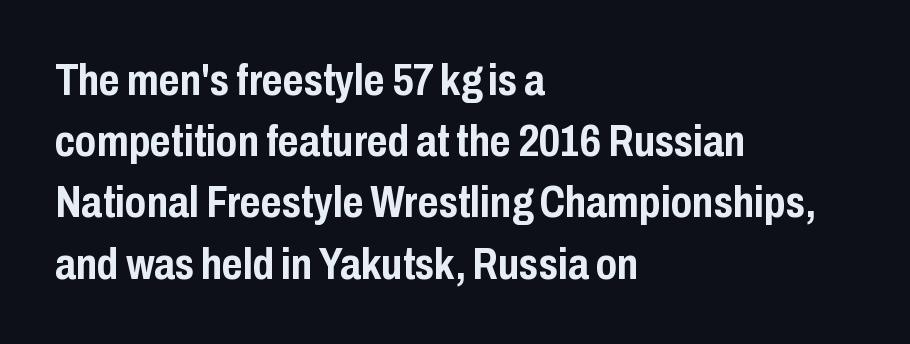
Upright lettering throughout. Weight: bold. The paragraph shown leans on its left margin. No extra tracking has been applied to these lines. Note the varied advance widths — an 'i' is clearly narrower than an 'm'. A typesetter would label this face a sans.
